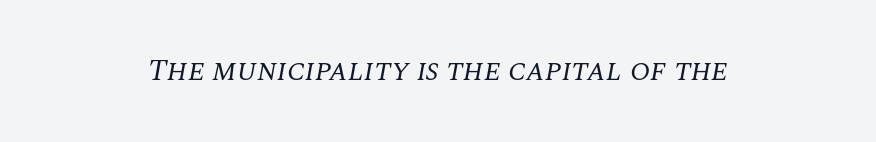
Here the glyphs are tracked normally, forming tight word shapes. Every character sits at an angle, as italics do. No word sits above an underline. Stroke terminals: seriffed.
